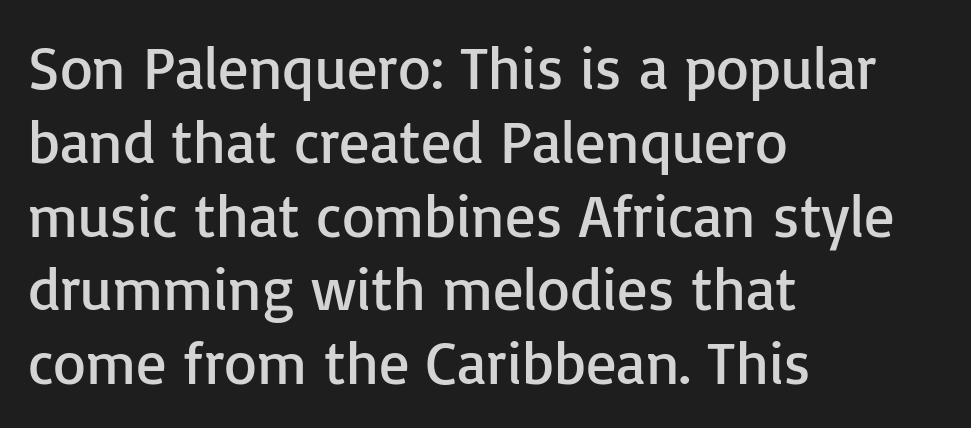
Q: Is the text bold? A: No.
Q: Is the text italic (slanted)? A: No, it is upright.
Q: Is the typeface a serif or a sans-serif typeface? A: Sans-serif.
Q: Is the text underlined? A: No.
Q: How is the paragraph aligned? A: Left-aligned.
Q: Is the spacing between letters normal or unusually wide? A: Normal.
Q: Width (condensed, normal, or wide)? A: Normal.
Q: Stroke contrast? A: Low.
Q: x-height? A: Medium.
Q: Monospaced? A: No.
